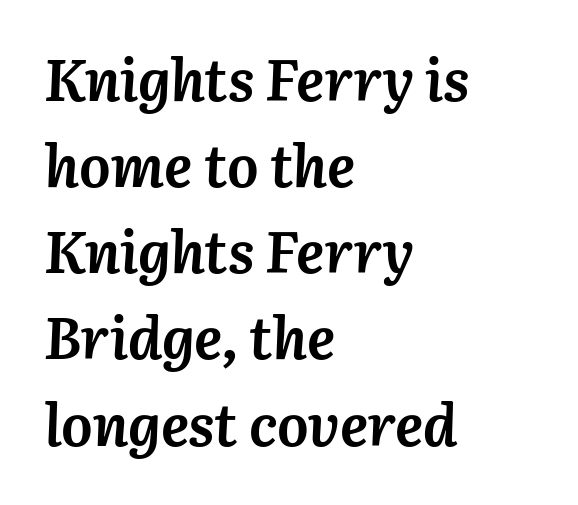
The passage shown is typed in a proportional face where columns would drift. No word sits above an underline. The text block is weighted toward the left margin, trailing off unevenly rightward. If you measured baseline to baseline, you'd find a middling distance. Emphasis by weight is at full strength: bold.
